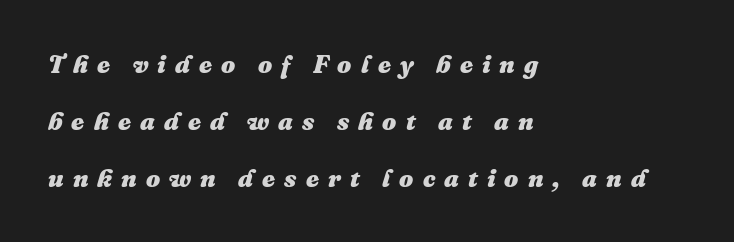
The image shows 25 px bold type, italic (leaning right); set left-aligned, loose line spacing (2.28x), unusually wide letter spacing (+0.36 em), not underlined.
